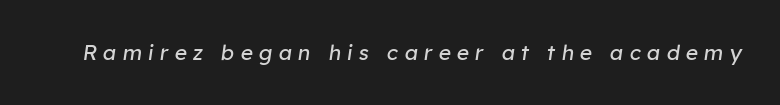
{"italic": "yes", "lean": "right", "slant_degrees": 8, "bold": "no", "underline": "no", "letter_spacing": "wide", "letter_spacing_em": 0.29, "glyph_px": 21}
